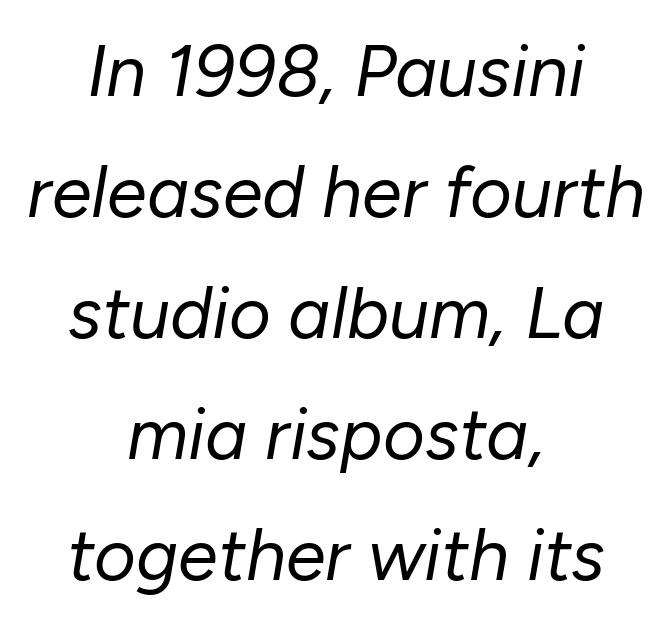
Note the varied advance widths — an 'i' is clearly narrower than an 'm'. No letter is thick-stroked: the sample isn't bold. Normally led — the rows are evenly, conventionally spaced. This sample uses plain, unmodified letter spacing. The space beneath each line is pristine and unruled. There's an unmistakable incline to the writing here.
